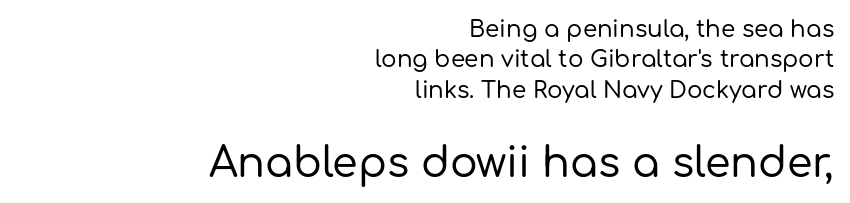
Which margin do the lines hug? The right one — the left edge is uneven. Are there feet on the stems? There aren't — it's a sans. The tracking reads as untouched default to a designer's eye. Each letter keeps its own natural width here, so spacing adapts to shape.
